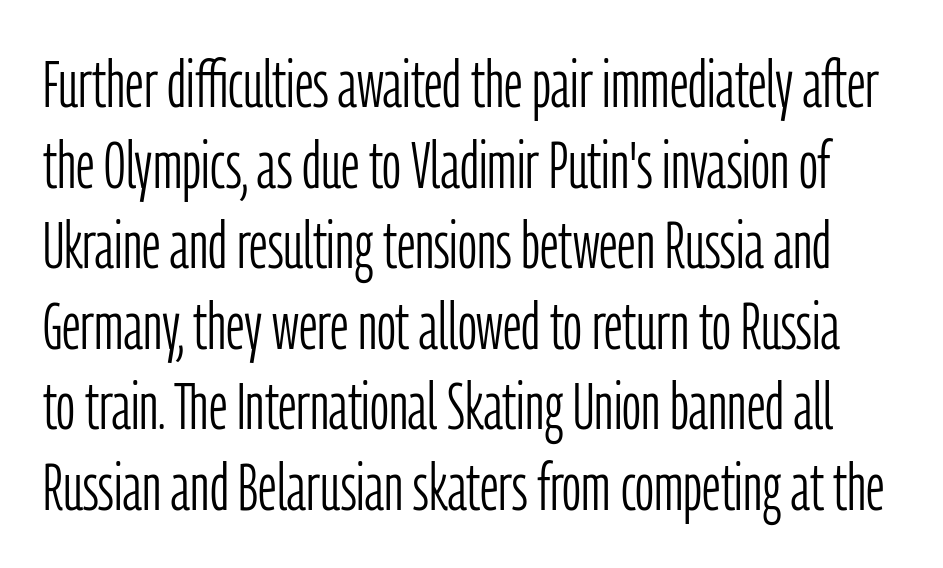
Do the characters align in a grid? No, the font is proportional. Beneath every word, the page is bare. Vertical stems look standard width or narrower in stroke. Observe the ordinary spacing: letters are neighbours, not strangers.
